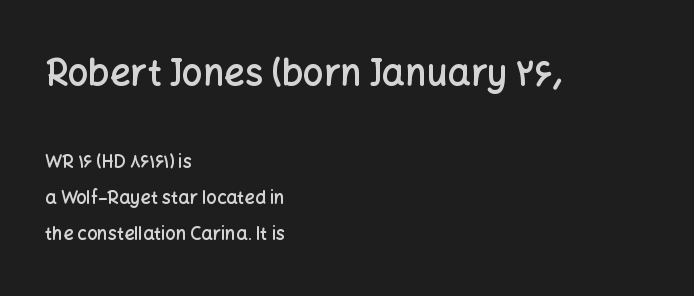
{"serif": "no", "italic": "no", "bold": "semi", "weight": "semibold", "width": "normal", "stroke_contrast": "low", "x_height": "medium", "monospaced": "no", "underline": "no", "align": "left", "line_spacing": "loose", "line_spacing_ratio": 2.02, "letter_spacing": "normal", "letter_spacing_em": 0.0, "larger_block": "first", "size_ratio": 2.0, "glyph_px": 36}
